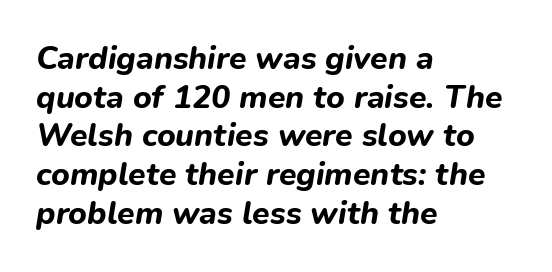
{"italic": "yes", "lean": "right", "slant_degrees": 9, "bold": "yes", "weight": "bold", "width": "normal", "stroke_contrast": "low", "x_height": "medium", "monospaced": "no", "underline": "no", "align": "left", "line_spacing_ratio": 1.21, "letter_spacing": "normal", "letter_spacing_em": 0.0, "glyph_px": 32}
